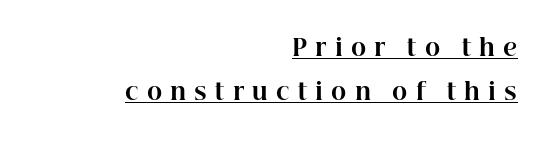
The image shows 23 px bold type, upright; set right-aligned, loose line spacing (1.92x), unusually wide letter spacing (+0.35 em), underlined.
